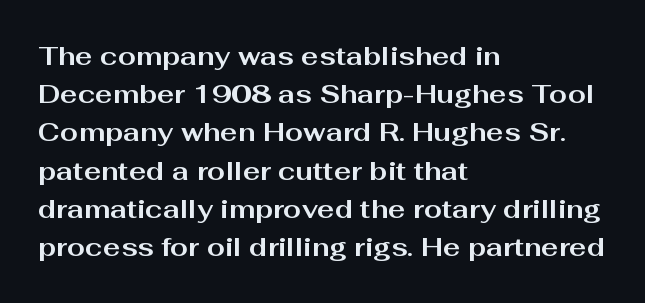
Q: Is the text bold? A: Yes.
Q: Is the text italic (slanted)? A: No, it is upright.
Q: Is the text underlined? A: No.
Q: How is the paragraph aligned? A: Left-aligned.
Q: Is the spacing between letters normal or unusually wide? A: Normal.
Q: Is the spacing between lines tight, normal or loose? A: Normal.
